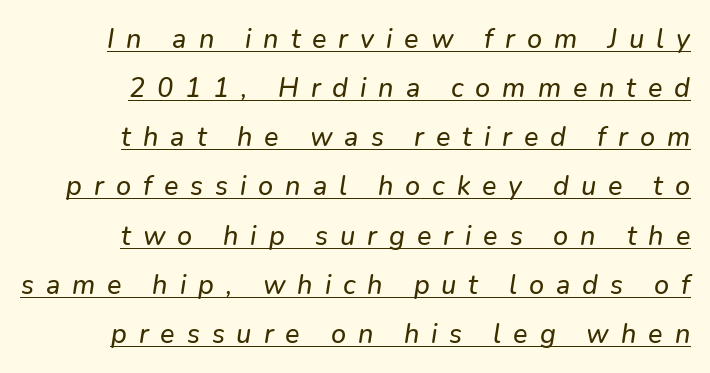
The image shows 27 px text type; set right-aligned, line spacing 1.82x, unusually wide letter spacing (+0.44 em), underlined.
